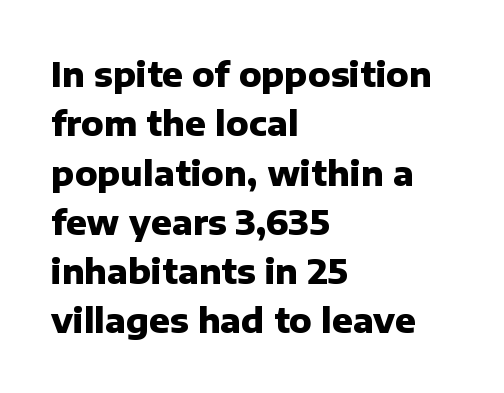
Q: Is the text bold? A: Yes.
Q: Is the text italic (slanted)? A: No, it is upright.
Q: Is the typeface a serif or a sans-serif typeface? A: Sans-serif.
Q: Is the text underlined? A: No.
Q: How is the paragraph aligned? A: Left-aligned.
Q: Is the spacing between letters normal or unusually wide? A: Normal.
Q: Is the spacing between lines tight, normal or loose? A: Normal.
Q: Width (condensed, normal, or wide)? A: Normal.
Q: Stroke contrast? A: Low.
Q: x-height? A: Medium.
Q: Monospaced? A: No.
